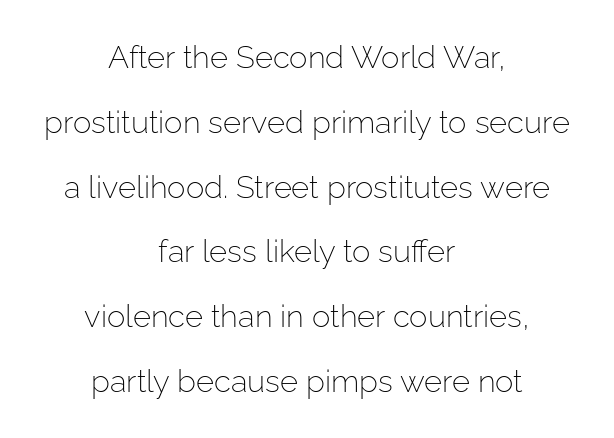
The image shows 31 px light sans-serif type, upright; set centered, loose line spacing (2.09x), normal letter spacing, not underlined; low stroke contrast and a medium x-height.
